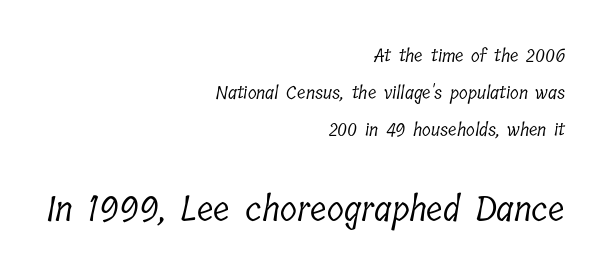
Honestly, there is no underline to notice here at all. The setting favours the right margin, as signatures and pull-quotes sometimes do. This sample uses a serif face. Reading top to bottom, the characters get bigger at the block break.
